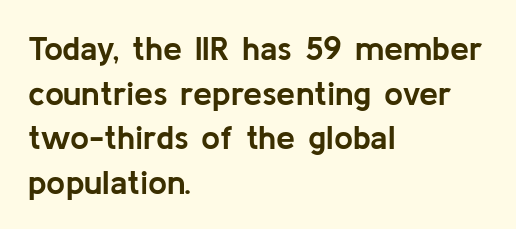
{"serif": "no", "italic": "no", "bold": "yes", "weight": "semibold", "width": "normal", "stroke_contrast": "low", "x_height": "medium", "monospaced": "no", "underline": "no", "align": "left", "line_spacing": "normal", "line_spacing_ratio": 1.31, "letter_spacing": "normal", "letter_spacing_em": 0.0, "glyph_px": 34}
